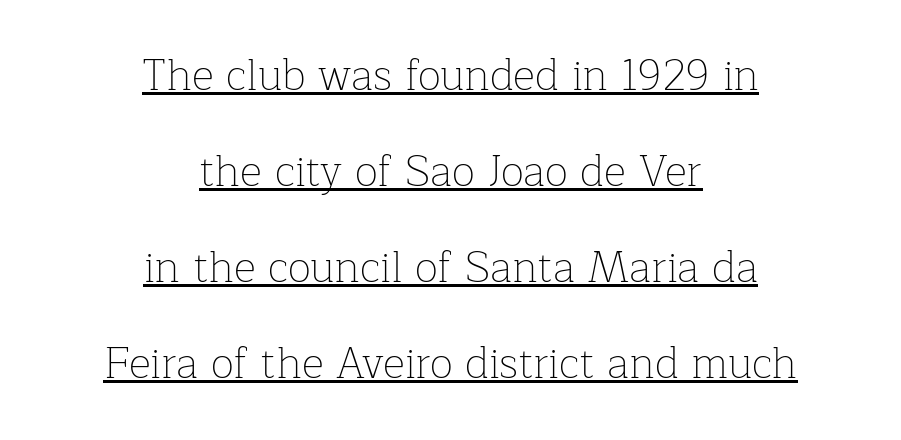
Tracking value appears to be zero — textbook default spacing. Spacing verdict: proportional, widths tailored to each character. No italicization has been applied; the sample stays upright. The typesetter chose a symmetrical, centered arrangement here. Caption: lettering with a line underneath.
